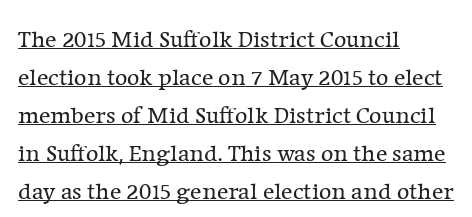
The image shows 24 px text type, upright; set left-aligned, normal line spacing (1.58x), normal letter spacing, underlined.
